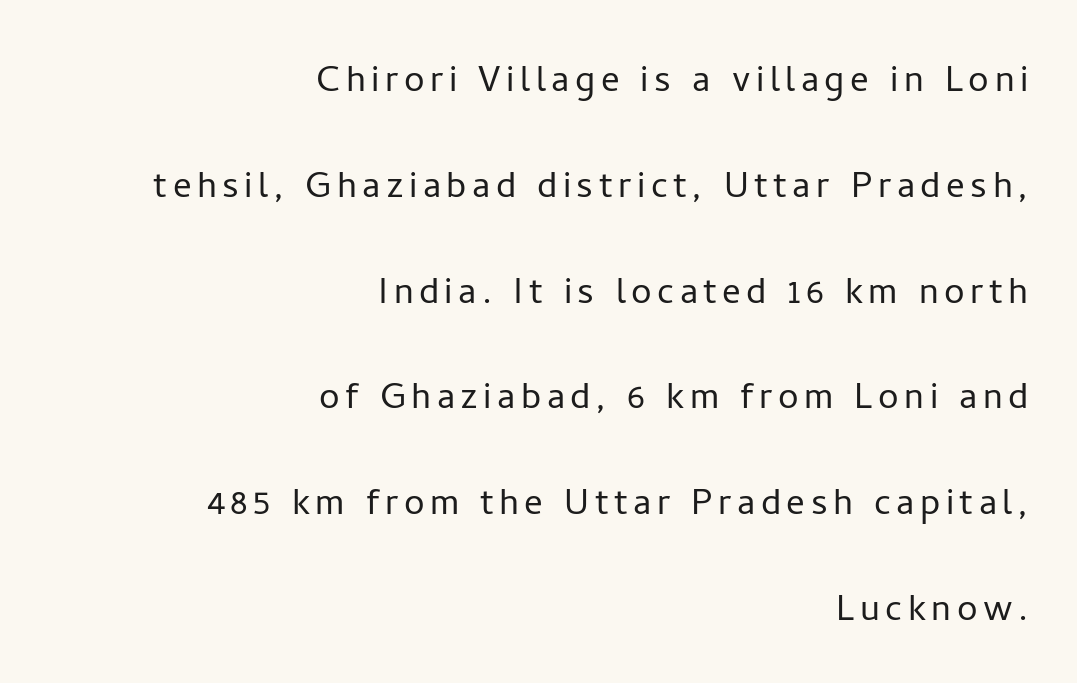
The image shows 46 px light sans-serif type, upright; set right-aligned, loose line spacing (2.3x), not underlined; low stroke contrast and a medium x-height.
